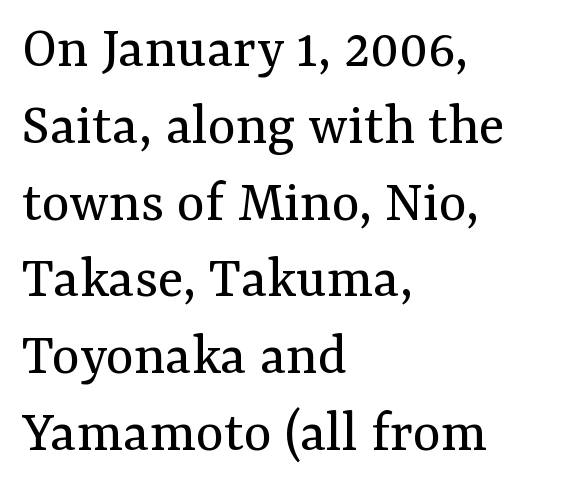
{"serif": "yes", "italic": "no", "bold": "no", "weight": "regular", "width": "normal", "stroke_contrast": "medium", "x_height": "medium", "monospaced": "no", "underline": "no", "align": "left", "line_spacing": "normal", "line_spacing_ratio": 1.28, "letter_spacing": "normal", "letter_spacing_em": 0.0, "glyph_px": 60}
